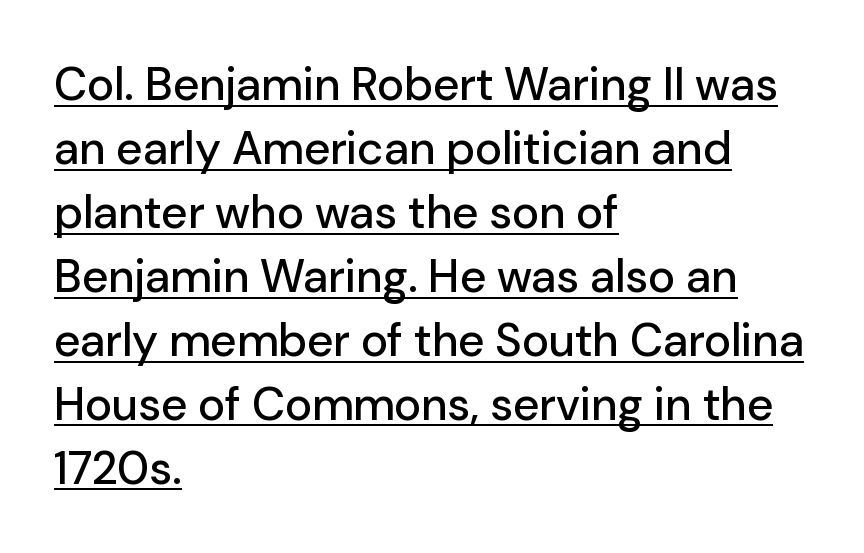
Q: Is the text italic (slanted)? A: No, it is upright.
Q: Is the typeface a serif or a sans-serif typeface? A: Sans-serif.
Q: Is the text underlined? A: Yes.
Q: How is the paragraph aligned? A: Left-aligned.
Q: Is the spacing between letters normal or unusually wide? A: Normal.
Q: Is the spacing between lines tight, normal or loose? A: Normal.
Q: Width (condensed, normal, or wide)? A: Normal.
Q: Stroke contrast? A: Low.
Q: x-height? A: Medium.
Q: Monospaced? A: No.
